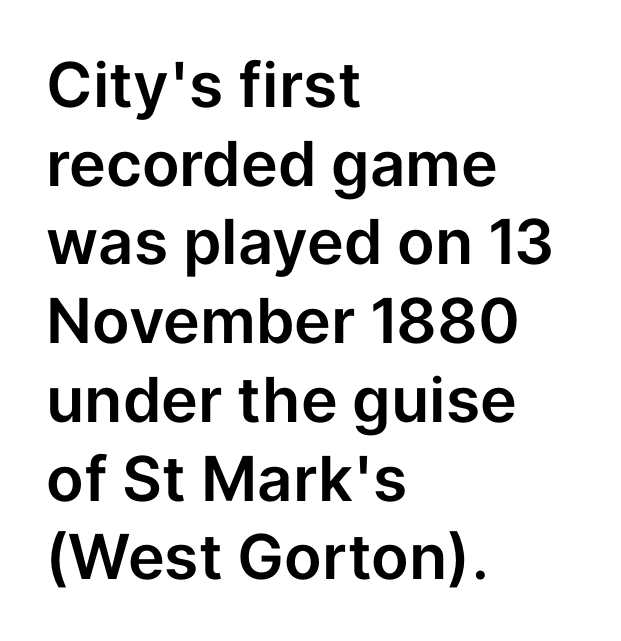
Q: Is the text italic (slanted)? A: No, it is upright.
Q: Is the typeface a serif or a sans-serif typeface? A: Sans-serif.
Q: Is the text underlined? A: No.
Q: How is the paragraph aligned? A: Left-aligned.
Q: Is the spacing between letters normal or unusually wide? A: Normal.
Q: Is the spacing between lines tight, normal or loose? A: Normal.
Q: Width (condensed, normal, or wide)? A: Normal.
Q: Stroke contrast? A: Low.
Q: x-height? A: Medium.
Q: Monospaced? A: No.
